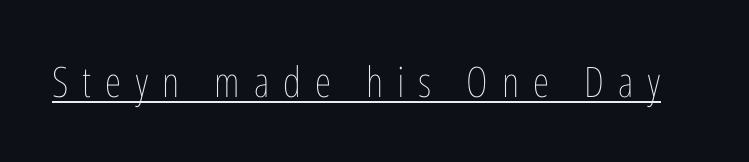
Q: Is the text bold? A: No.
Q: Is the text italic (slanted)? A: No, it is upright.
Q: Is the text underlined? A: Yes.
Q: Is the spacing between letters normal or unusually wide? A: Unusually wide.
Q: Width (condensed, normal, or wide)? A: Condensed.
Q: Stroke contrast? A: Low.
Q: x-height? A: Medium.
Q: Monospaced? A: No.
